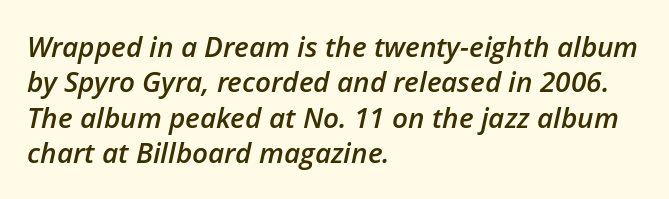
Moderately thickened strokes mark this as semibold type. If you drew a line through each stem, it would be angled. Line starts are locked; line ends wander. You could not count columns in this text — the font is proportionally spaced.
